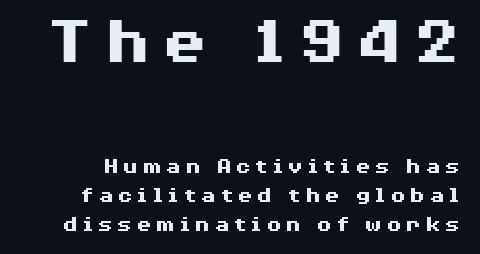
The image shows 68 px heavy, wide sans-serif type, upright; set normal line spacing (1.25x), not underlined; the first (top) block is 2.96x larger; medium stroke contrast and a medium x-height.
